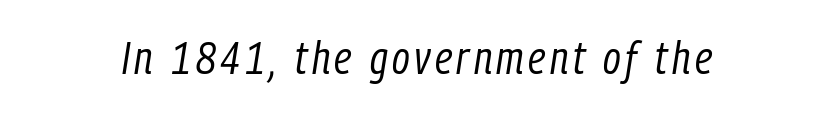
{"italic": "yes", "lean": "right", "slant_degrees": 9, "bold": "no", "weight": "regular", "width": "condensed", "stroke_contrast": "low", "x_height": "medium", "monospaced": "no", "underline": "no", "glyph_px": 45}
